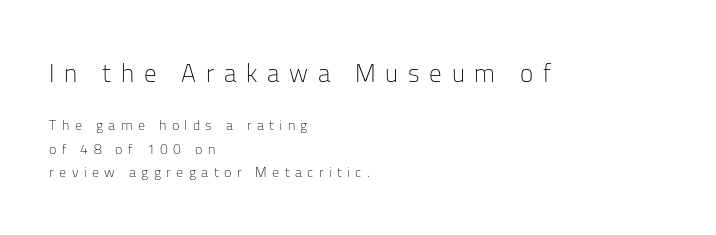
{"italic": "no", "bold": "no", "underline": "no", "align": "left", "line_spacing": "normal", "line_spacing_ratio": 1.68, "letter_spacing": "wide", "letter_spacing_em": 0.39, "larger_block": "first", "size_ratio": 1.79, "glyph_px": 25}
